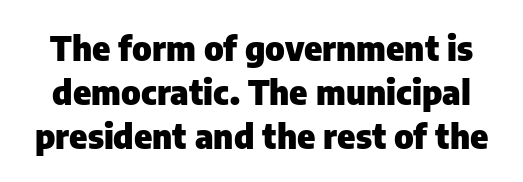
Q: Is the text bold? A: Yes.
Q: Is the text italic (slanted)? A: No, it is upright.
Q: Is the typeface a serif or a sans-serif typeface? A: Sans-serif.
Q: Is the text underlined? A: No.
Q: Is the spacing between letters normal or unusually wide? A: Normal.
Q: Is the spacing between lines tight, normal or loose? A: Normal.
Q: Width (condensed, normal, or wide)? A: Normal.
Q: Stroke contrast? A: Low.
Q: x-height? A: Medium.
Q: Monospaced? A: No.
